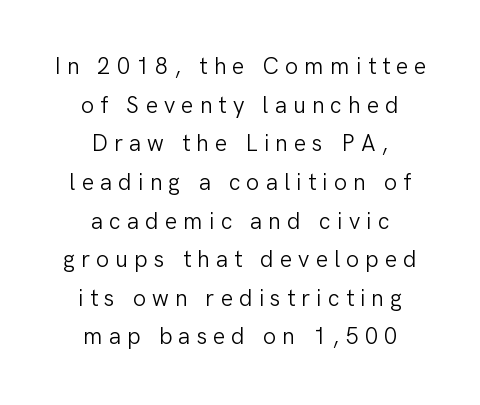
Q: Is the text bold? A: No.
Q: Is the text italic (slanted)? A: No, it is upright.
Q: Is the text underlined? A: No.
Q: How is the paragraph aligned? A: Centered.
Q: Is the spacing between letters normal or unusually wide? A: Unusually wide.
Q: Is the spacing between lines tight, normal or loose? A: Normal.
